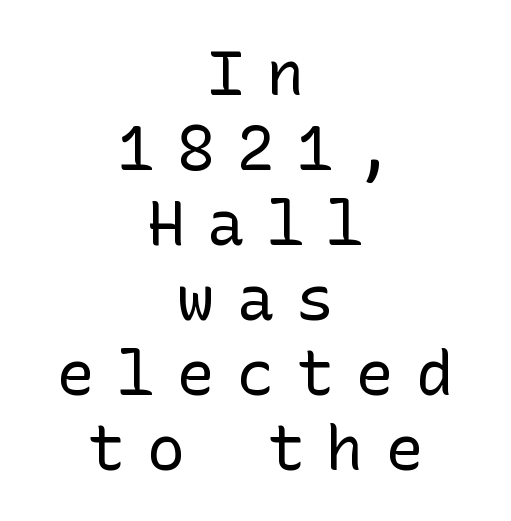
{"serif": "no", "italic": "no", "bold": "no", "weight": "regular", "width": "normal", "stroke_contrast": "low", "x_height": "medium", "underline": "no", "align": "center", "line_spacing_ratio": 1.19, "letter_spacing": "wide", "letter_spacing_em": 0.35, "glyph_px": 63}
